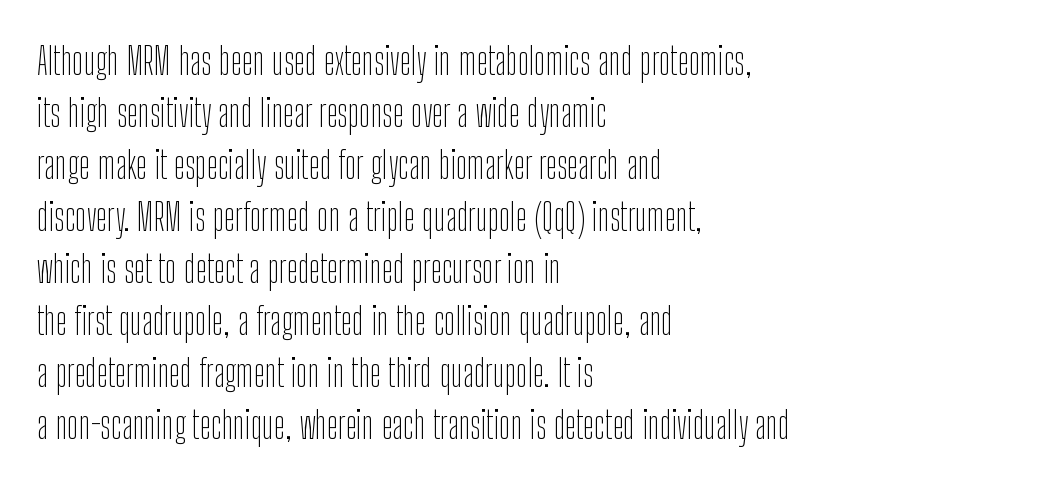
{"serif": "no", "italic": "no", "bold": "no", "weight": "thin", "width": "condensed", "stroke_contrast": "low", "x_height": "medium", "monospaced": "no", "underline": "no", "align": "left", "line_spacing": "normal", "line_spacing_ratio": 1.37, "letter_spacing": "normal", "letter_spacing_em": 0.0, "glyph_px": 38}
